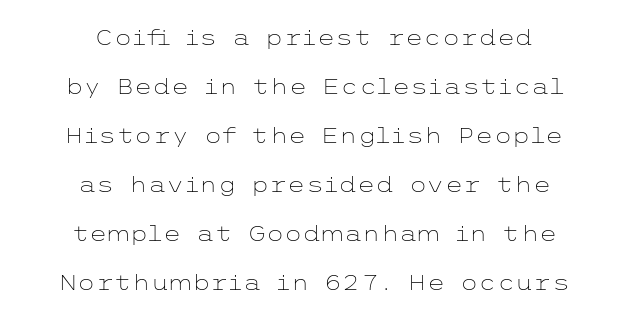
Q: Is the text bold? A: No.
Q: Is the text italic (slanted)? A: No, it is upright.
Q: Is the text underlined? A: No.
Q: How is the paragraph aligned? A: Centered.
Q: Is the spacing between letters normal or unusually wide? A: Normal.
Q: Is the spacing between lines tight, normal or loose? A: Loose.
